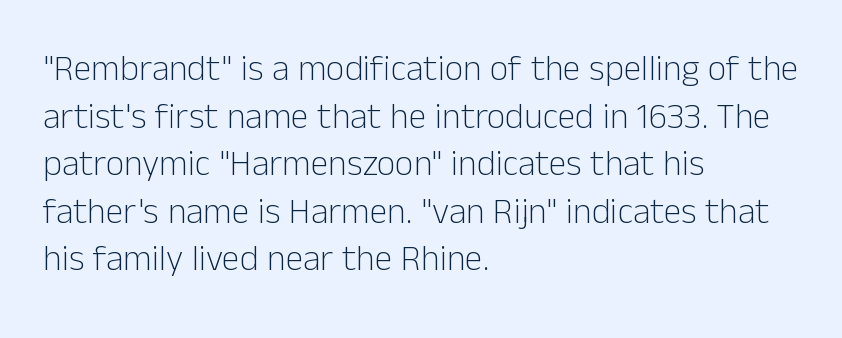
The image shows 36 px light sans-serif type, upright; set left-aligned, normal line spacing (1.32x), normal letter spacing, not underlined; low stroke contrast and a medium x-height.
